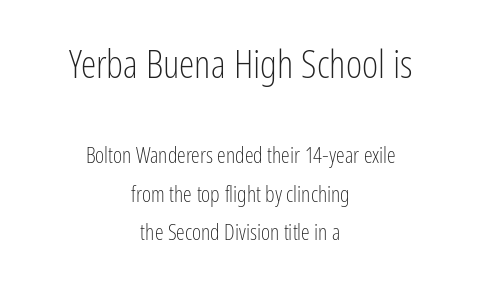
The image shows 39 px light, condensed sans-serif type, upright; set centered, line spacing 1.75x, normal letter spacing, not underlined; the first (top) block is 1.77x larger; low stroke contrast and a medium x-height.
